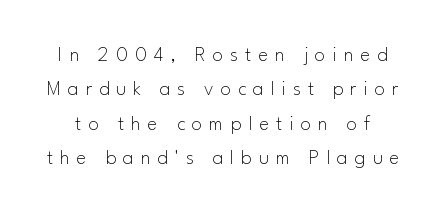
Q: Is the text bold? A: No.
Q: Is the text italic (slanted)? A: No, it is upright.
Q: Is the text underlined? A: No.
Q: Is the spacing between letters normal or unusually wide? A: Unusually wide.
Q: Is the spacing between lines tight, normal or loose? A: Normal.
